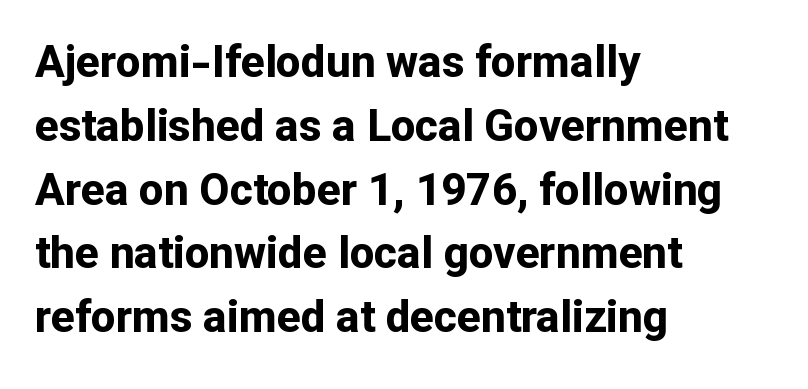
The image shows 44 px bold sans-serif type, upright; set left-aligned, normal line spacing (1.45x), normal letter spacing, not underlined; low stroke contrast and a medium x-height.
